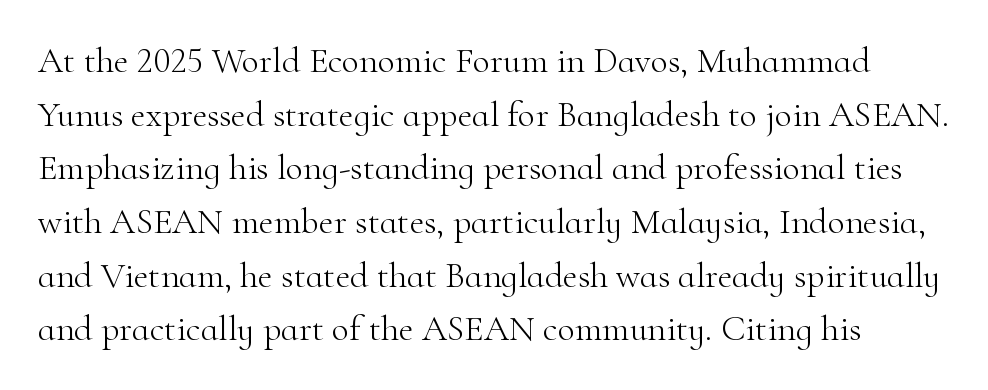
Vertically, the passage feels balanced, rows spaced as you'd expect. Rendered with straight, roman letterforms. The face looks like a standard text weight, possibly lighter. Spacing verdict: proportional, widths tailored to each character. This sample uses plain, unmodified letter spacing.
